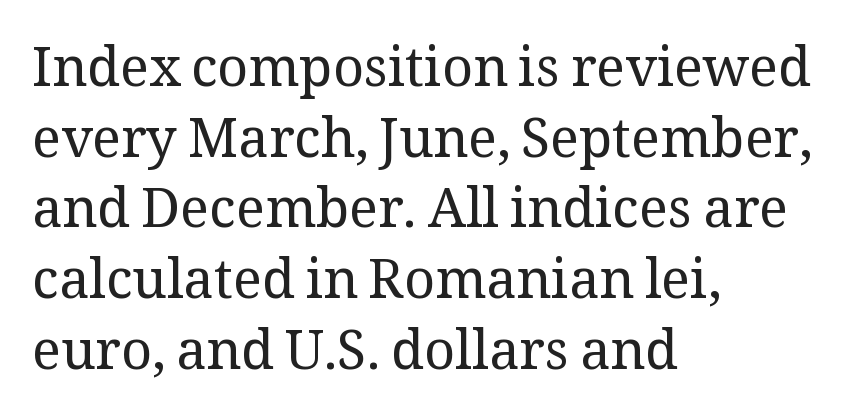
{"serif": "yes", "italic": "no", "bold": "no", "weight": "regular", "width": "normal", "stroke_contrast": "medium", "x_height": "medium", "monospaced": "no", "underline": "no", "align": "left", "line_spacing": "normal", "line_spacing_ratio": 1.31, "letter_spacing": "normal", "letter_spacing_em": 0.0, "glyph_px": 54}
